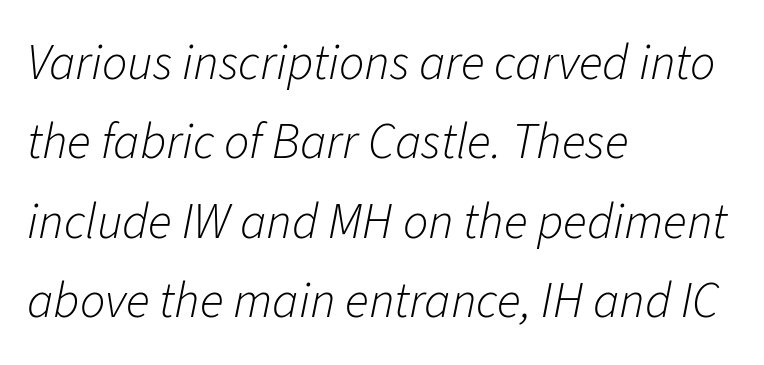
{"italic": "yes", "lean": "right", "slant_degrees": 11, "bold": "no", "weight": "light", "width": "normal", "stroke_contrast": "low", "x_height": "medium", "monospaced": "no", "underline": "no", "align": "left", "line_spacing": "normal", "line_spacing_ratio": 1.59, "letter_spacing": "normal", "letter_spacing_em": 0.0, "glyph_px": 50}
